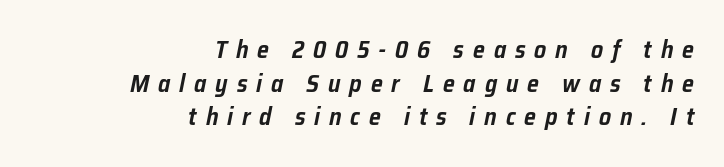
{"italic": "yes", "lean": "right", "slant_degrees": 12, "underline": "no", "align": "right", "line_spacing": "normal", "line_spacing_ratio": 1.4, "letter_spacing": "wide", "letter_spacing_em": 0.37, "glyph_px": 24}
